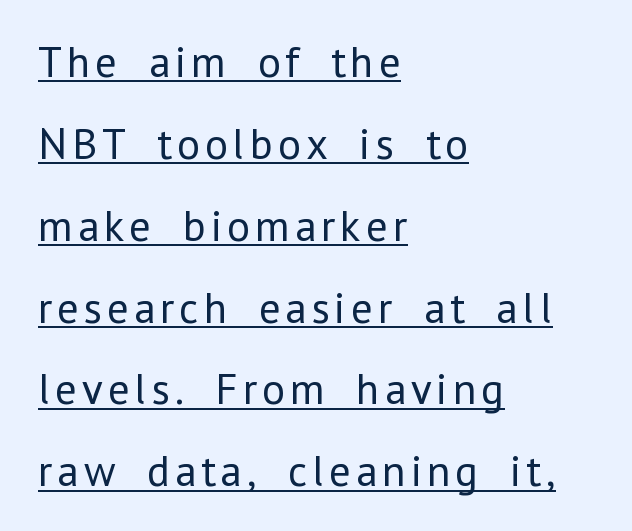
{"serif": "no", "italic": "no", "bold": "no", "weight": "regular", "width": "normal", "stroke_contrast": "low", "x_height": "medium", "monospaced": "no", "underline": "yes", "align": "left", "line_spacing_ratio": 1.86, "glyph_px": 44}
